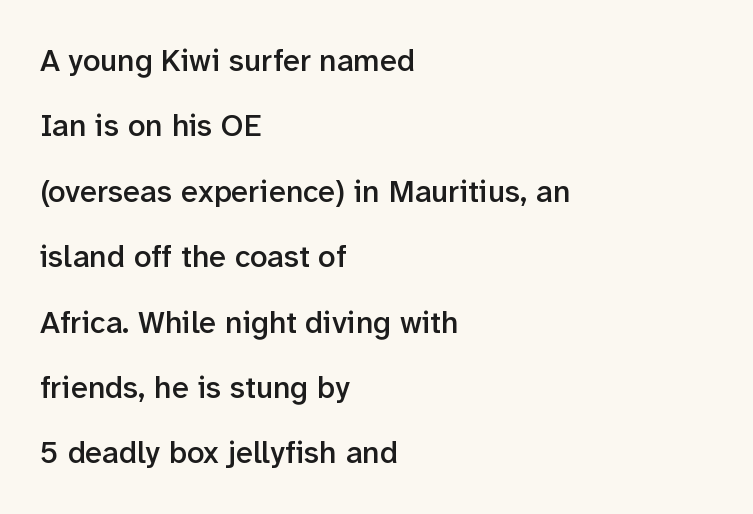
The image shows 31 px semibold sans-serif type, upright; set left-aligned, loose line spacing (2.11x), normal letter spacing, not underlined; low stroke contrast and a medium x-height.
